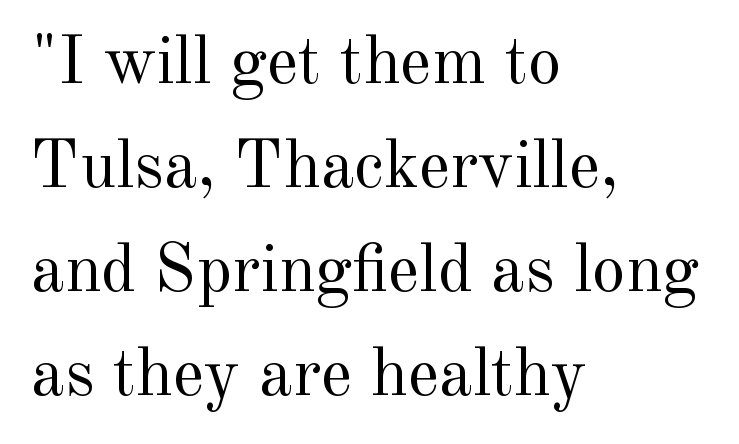
The image shows 68 px regular-weight serif type, upright; set left-aligned, normal line spacing (1.53x), normal letter spacing, not underlined; a small x-height.
